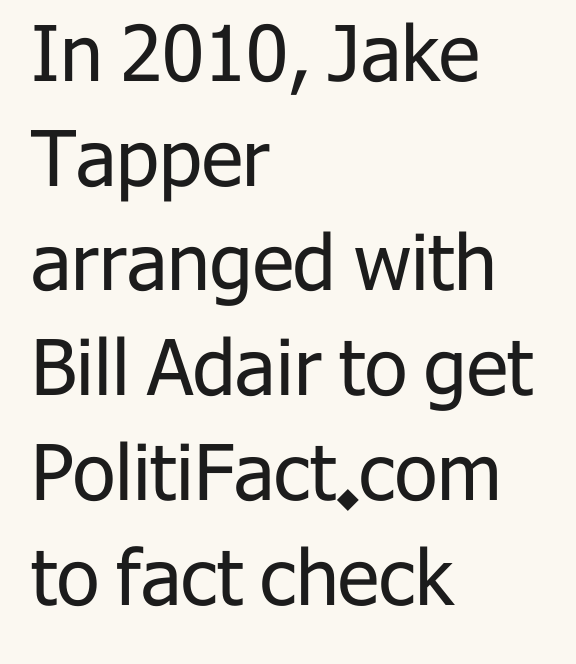
Q: Is the text bold? A: No.
Q: Is the text italic (slanted)? A: No, it is upright.
Q: Is the typeface a serif or a sans-serif typeface? A: Sans-serif.
Q: Is the text underlined? A: No.
Q: How is the paragraph aligned? A: Left-aligned.
Q: Is the spacing between letters normal or unusually wide? A: Normal.
Q: Is the spacing between lines tight, normal or loose? A: Normal.
Q: Width (condensed, normal, or wide)? A: Normal.
Q: Stroke contrast? A: Low.
Q: x-height? A: Medium.
Q: Monospaced? A: No.
